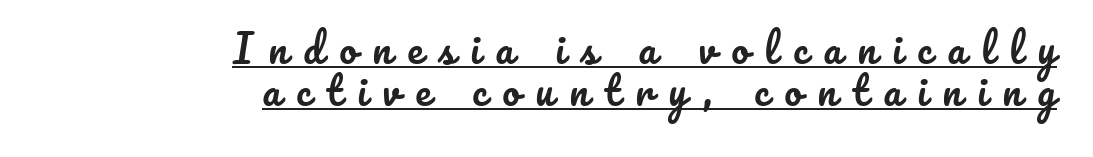
Q: Is the text italic (slanted)? A: Yes.
Q: Is the text underlined? A: Yes.
Q: How is the paragraph aligned? A: Right-aligned.
Q: Is the spacing between letters normal or unusually wide? A: Unusually wide.
Q: Is the spacing between lines tight, normal or loose? A: Tight.
Q: Width (condensed, normal, or wide)? A: Normal.
Q: Stroke contrast? A: Low.
Q: x-height? A: Small.
Q: Monospaced? A: No.
